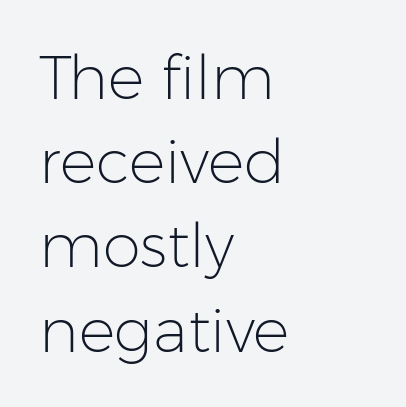
The image shows 61 px light sans-serif type, upright; set left-aligned, normal line spacing (1.38x), normal letter spacing, not underlined; low stroke contrast and a medium x-height.
